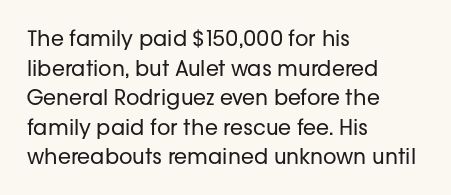
{"italic": "no", "bold": "no", "underline": "no", "align": "left", "line_spacing": "normal", "line_spacing_ratio": 1.41, "letter_spacing": "normal", "letter_spacing_em": 0.0, "glyph_px": 21}
